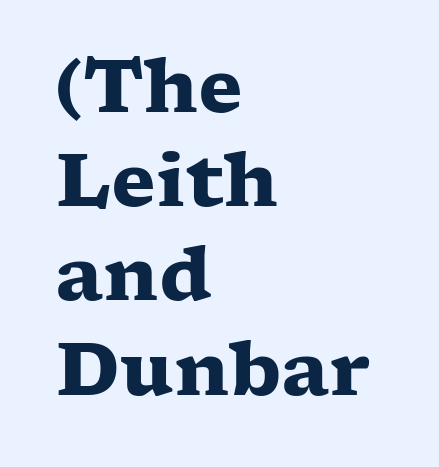
This rendering employs a face with finishing strokes, i.e., a serif. A roman cut, with each character standing at attention. The rendering uses a bold face; every stroke is thick and dark. A typesetter would call this proportional, since set widths differ per character.
